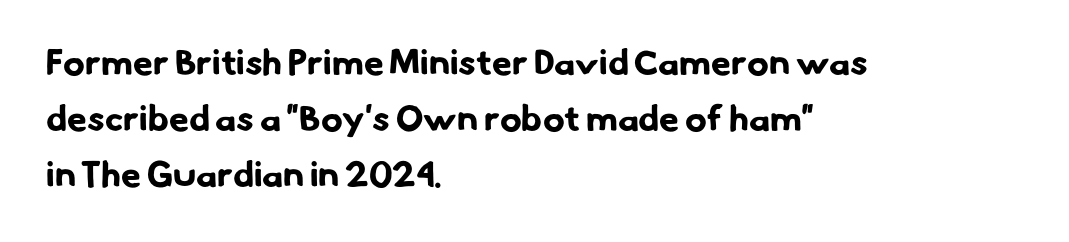
{"serif": "no", "bold": "yes", "weight": "bold", "width": "normal", "stroke_contrast": "low", "x_height": "small", "monospaced": "no", "underline": "no", "align": "left", "line_spacing": "normal", "line_spacing_ratio": 1.56, "letter_spacing": "normal", "letter_spacing_em": 0.0, "glyph_px": 36}
